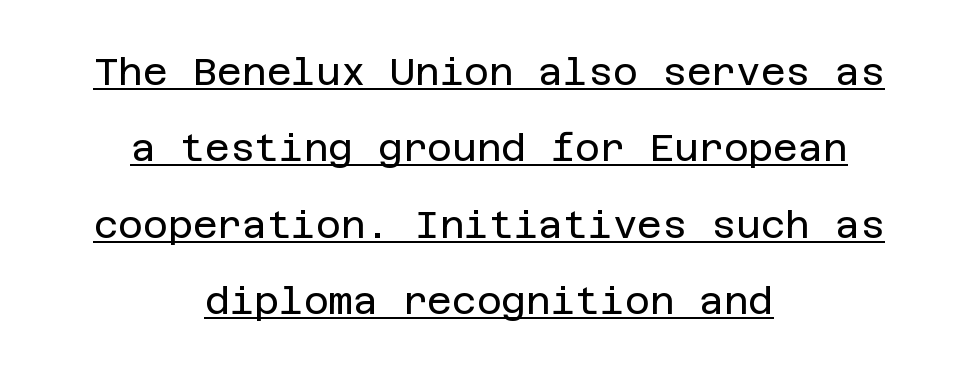
The image shows 38 px regular-weight sans-serif type, upright; set centered, loose line spacing (2.01x), normal letter spacing, underlined; low stroke contrast and a large x-height.
